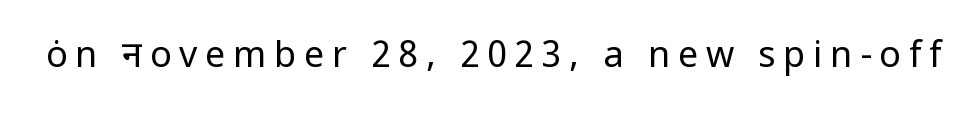
The image shows 36 px regular-weight sans-serif type, upright; set unusually wide letter spacing (+0.21 em), not underlined; low stroke contrast and a medium x-height.
